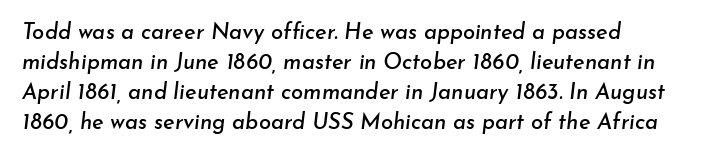
The lettering tilts uniformly, giving the passage an italic look. No word sits above an underline. This sample uses plain, unmodified letter spacing. Regarding leading, the lines here are spaced in the standard way.
